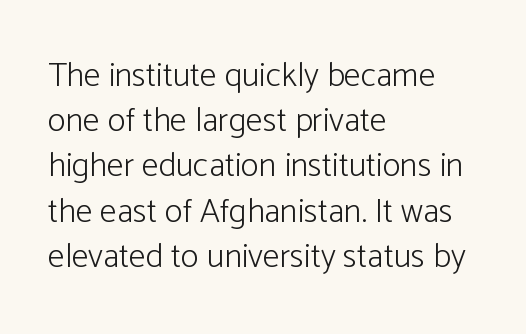
Q: Is the text bold? A: No.
Q: Is the text italic (slanted)? A: No, it is upright.
Q: Is the typeface a serif or a sans-serif typeface? A: Sans-serif.
Q: Is the text underlined? A: No.
Q: How is the paragraph aligned? A: Left-aligned.
Q: Is the spacing between letters normal or unusually wide? A: Normal.
Q: Is the spacing between lines tight, normal or loose? A: Normal.
Q: Width (condensed, normal, or wide)? A: Normal.
Q: Stroke contrast? A: Low.
Q: x-height? A: Medium.
Q: Monospaced? A: No.
